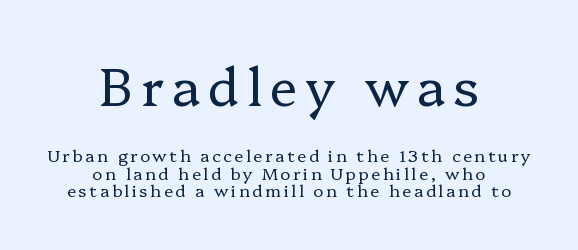
Q: Is the text bold? A: No.
Q: Is the text italic (slanted)? A: No, it is upright.
Q: Is the typeface a serif or a sans-serif typeface? A: Serif.
Q: Is the text underlined? A: No.
Q: How is the paragraph aligned? A: Centered.
Q: Is the spacing between lines tight, normal or loose? A: Tight.
Q: Which block of text is set in a larger size, the first (top) or the second (bottom)? A: The first (top) one.
Q: Width (condensed, normal, or wide)? A: Normal.
Q: Stroke contrast? A: Low.
Q: x-height? A: Medium.
Q: Monospaced? A: No.
